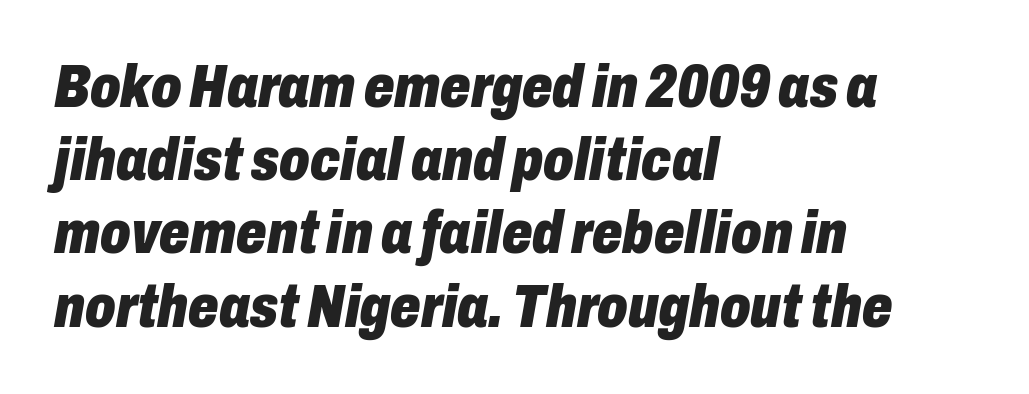
Q: Is the text bold? A: Yes.
Q: Is the text italic (slanted)? A: Yes, it leans right by about 10 degrees.
Q: Is the text underlined? A: No.
Q: How is the paragraph aligned? A: Left-aligned.
Q: Is the spacing between letters normal or unusually wide? A: Normal.
Q: Width (condensed, normal, or wide)? A: Condensed.
Q: Stroke contrast? A: Low.
Q: x-height? A: Medium.
Q: Monospaced? A: No.
